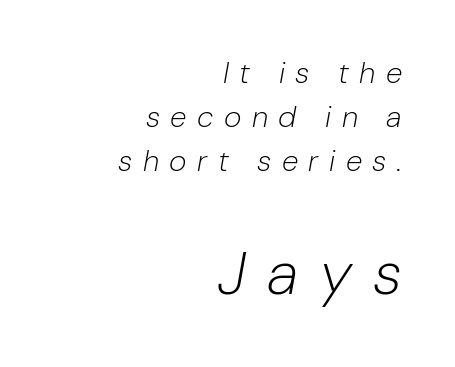
These lines are rendered in a variable-pitch font. Size hierarchy here favors the trailing block over the leading one. The strokes are not fattened; the text isn't bold. Alignment: flush right. Notice how the stems are inclined rather than vertical — that's the hallmark of italics.
